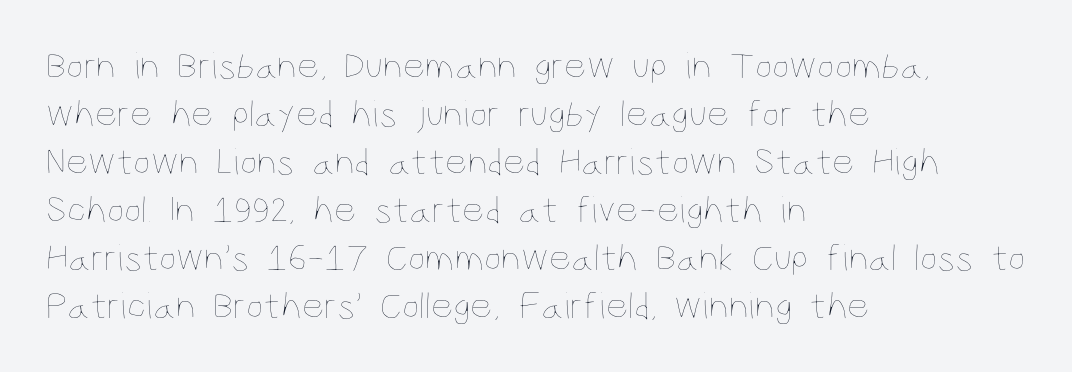
Q: Is the text bold? A: No.
Q: Is the text italic (slanted)? A: No, it is upright.
Q: Is the text underlined? A: No.
Q: How is the paragraph aligned? A: Left-aligned.
Q: Is the spacing between letters normal or unusually wide? A: Normal.
Q: Width (condensed, normal, or wide)? A: Condensed.
Q: Stroke contrast? A: Low.
Q: x-height? A: Large.
Q: Monospaced? A: No.
